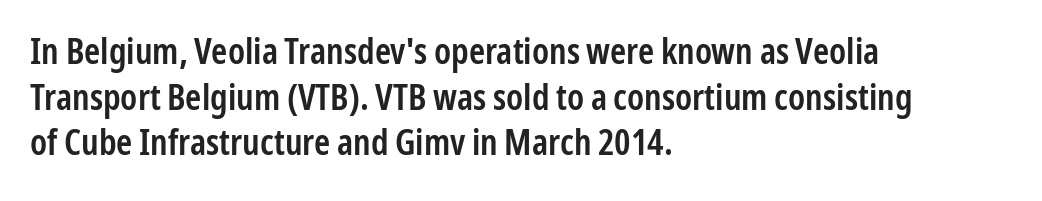
{"serif": "no", "italic": "no", "bold": "semi", "weight": "semibold", "width": "condensed", "stroke_contrast": "low", "x_height": "medium", "monospaced": "no", "underline": "no", "align": "left", "line_spacing": "normal", "line_spacing_ratio": 1.27, "letter_spacing": "normal", "letter_spacing_em": 0.0, "glyph_px": 36}
